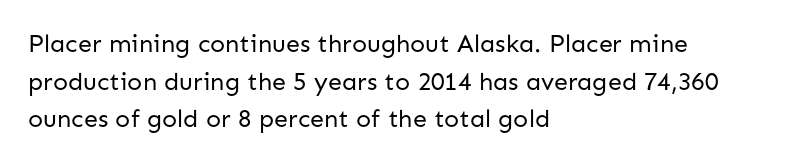
The image shows 25 px text type, upright; set left-aligned, normal line spacing (1.51x), normal letter spacing, not underlined.
